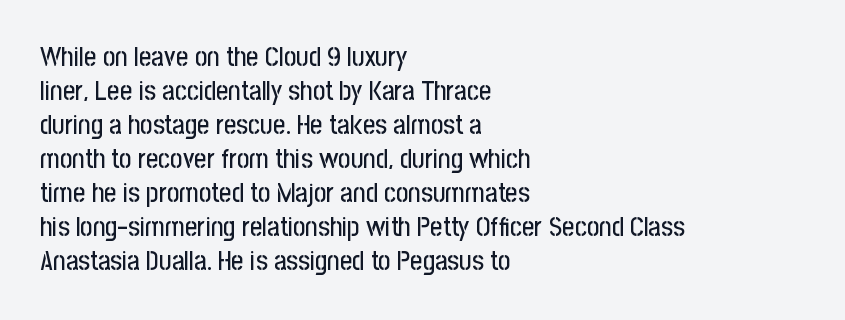
The image shows 27 px text type, upright; set left-aligned, normal line spacing (1.26x), normal letter spacing, not underlined.
